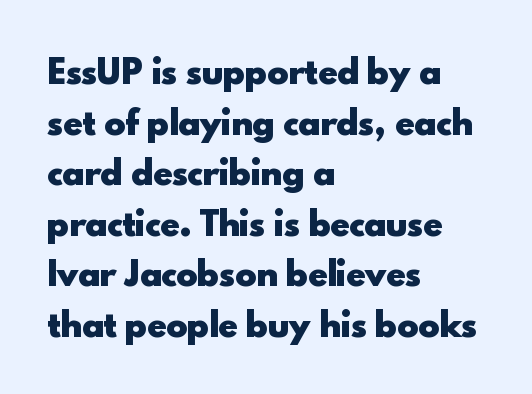
Q: Is the text bold? A: Yes.
Q: Is the text italic (slanted)? A: No, it is upright.
Q: Is the typeface a serif or a sans-serif typeface? A: Sans-serif.
Q: Is the text underlined? A: No.
Q: How is the paragraph aligned? A: Left-aligned.
Q: Is the spacing between letters normal or unusually wide? A: Normal.
Q: Is the spacing between lines tight, normal or loose? A: Normal.
Q: Width (condensed, normal, or wide)? A: Normal.
Q: x-height? A: Small.
Q: Monospaced? A: No.
